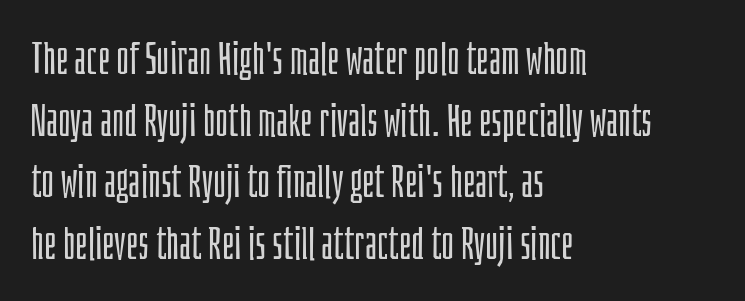
{"serif": "no", "italic": "no", "bold": "no", "weight": "light", "width": "condensed", "stroke_contrast": "low", "x_height": "large", "monospaced": "no", "underline": "no", "align": "left", "line_spacing": "normal", "line_spacing_ratio": 1.4, "letter_spacing": "normal", "letter_spacing_em": 0.0, "glyph_px": 44}
